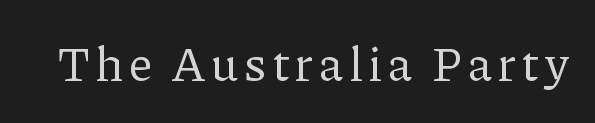
Q: Is the text bold? A: No.
Q: Is the text italic (slanted)? A: No, it is upright.
Q: Is the typeface a serif or a sans-serif typeface? A: Serif.
Q: Is the text underlined? A: No.
Q: Width (condensed, normal, or wide)? A: Normal.
Q: Stroke contrast? A: Low.
Q: x-height? A: Medium.
Q: Monospaced? A: No.
